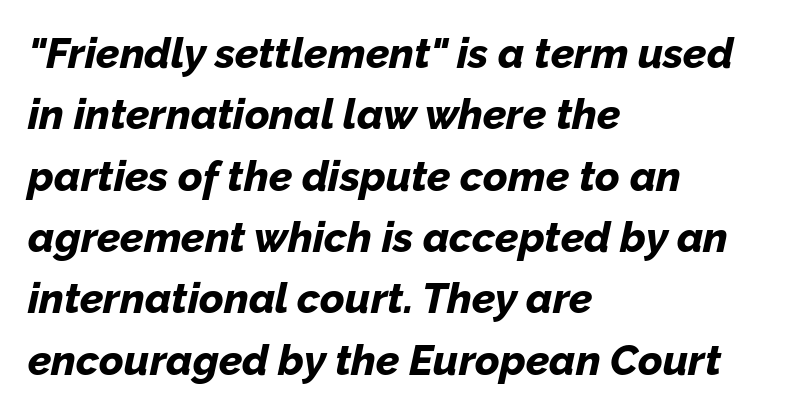
The image shows 42 px bold type, italic (leaning right); set left-aligned, normal line spacing (1.46x), normal letter spacing, not underlined; low stroke contrast and a medium x-height.
